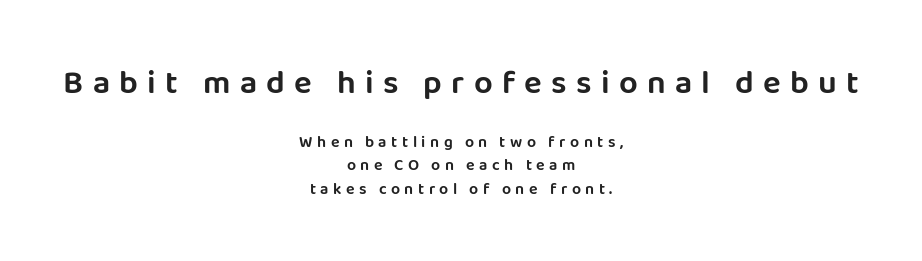
{"serif": "no", "italic": "no", "width": "normal", "stroke_contrast": "low", "x_height": "large", "monospaced": "no", "underline": "no", "align": "center", "line_spacing": "normal", "line_spacing_ratio": 1.47, "letter_spacing": "wide", "letter_spacing_em": 0.28, "larger_block": "first", "size_ratio": 2.06, "glyph_px": 33}
